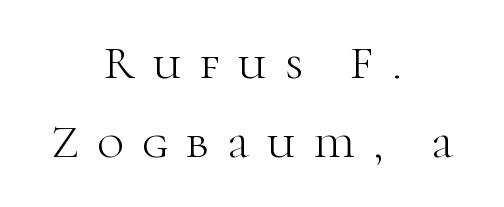
The image shows 46 px light serif type, upright; set centered, line spacing 1.72x, unusually wide letter spacing (+0.4 em), not underlined; high stroke contrast and a medium x-height.
